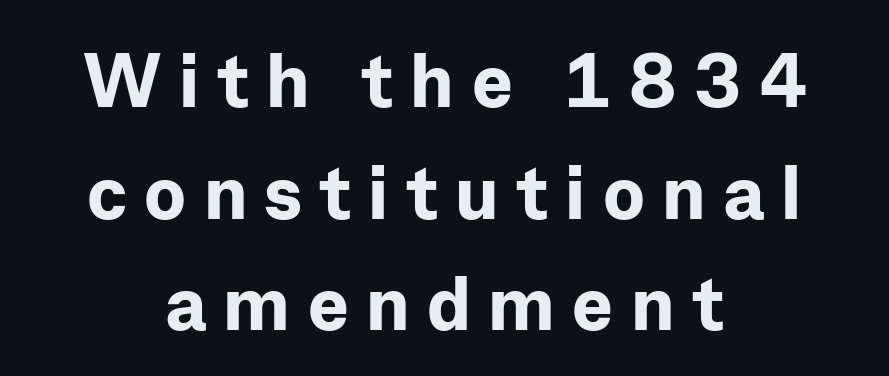
The typesetter chose a symmetrical, centered arrangement here. No italicization has been applied; the sample stays upright. Varying glyph widths throughout — classic text-font behaviour. The passage shown stacks its lines at a standard gap.
